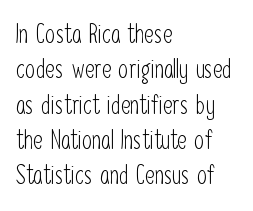
The image shows 26 px text type, upright; set left-aligned, normal line spacing (1.36x), normal letter spacing, not underlined.
